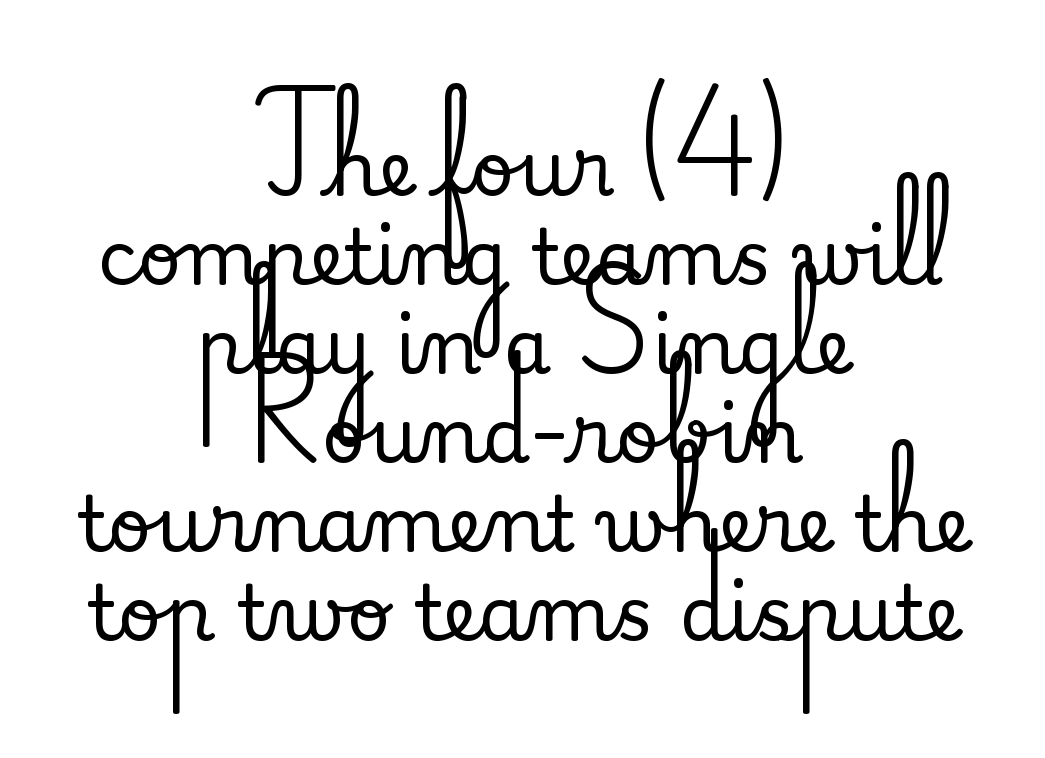
{"serif": "yes", "italic": "no", "width": "normal", "stroke_contrast": "medium", "x_height": "small", "monospaced": "no", "underline": "no", "align": "center", "line_spacing_ratio": 1.17, "letter_spacing": "normal", "letter_spacing_em": 0.0, "glyph_px": 76}
